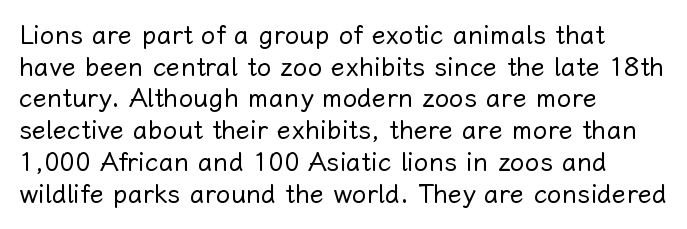
Nope, not italic — everything's standing straight. The font is comparable to plain body text, perhaps lighter. Inter-character spacing is left at the font's built-in metrics. The zone under the glyphs is completely vacant. These lines are set flush left with a ragged right edge.
